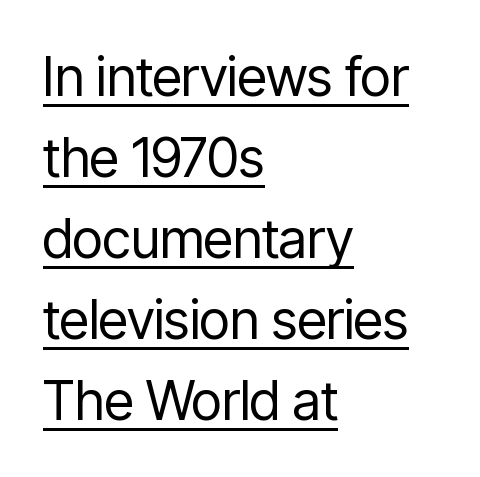
{"serif": "no", "italic": "no", "bold": "no", "weight": "regular", "width": "condensed", "stroke_contrast": "low", "x_height": "medium", "monospaced": "no", "underline": "yes", "align": "left", "line_spacing": "normal", "line_spacing_ratio": 1.5, "letter_spacing": "normal", "letter_spacing_em": 0.0, "glyph_px": 54}
